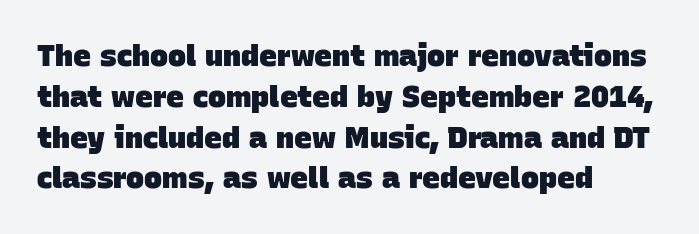
{"serif": "no", "bold": "yes", "weight": "heavy", "width": "normal", "stroke_contrast": "low", "x_height": "large", "monospaced": "no", "underline": "no", "align": "left", "line_spacing": "normal", "line_spacing_ratio": 1.36, "letter_spacing": "normal", "letter_spacing_em": 0.0, "glyph_px": 30}
